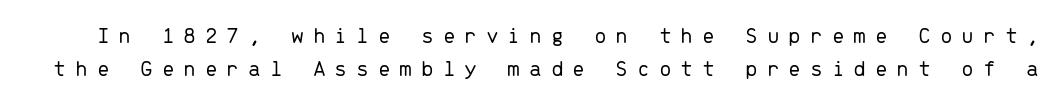
The image shows 23 px text type, upright; set normal line spacing (1.45x), unusually wide letter spacing (+0.38 em), not underlined.
